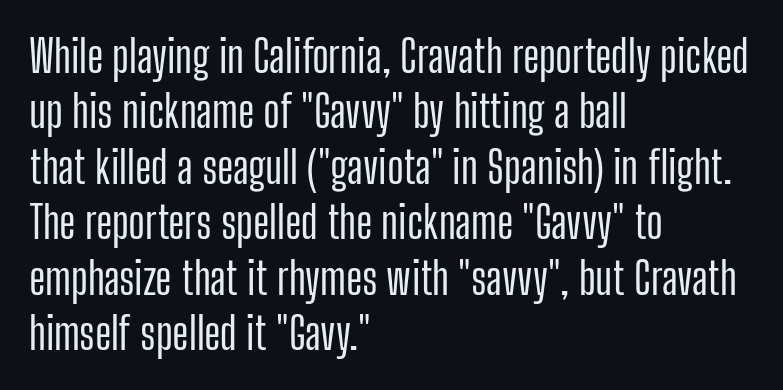
Check the space under the baseline: it is left empty. You could not count columns in this text — the font is proportionally spaced. Look at the tracking — it's just the regular setting, nothing added. Line beginnings align vertically; line endings do not. To sum up the face: it is a sans, with no serifs. The type sits square on the baseline with zero lean.
